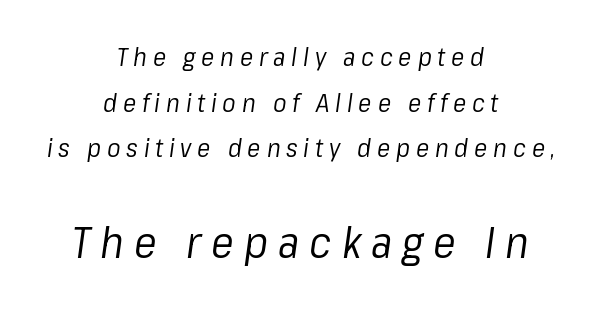
The image shows 43 px regular-weight type, italic (leaning right); set centered, line spacing 1.83x, unusually wide letter spacing (+0.23 em), not underlined; the second (bottom) block is 1.72x larger; low stroke contrast and a medium x-height.
